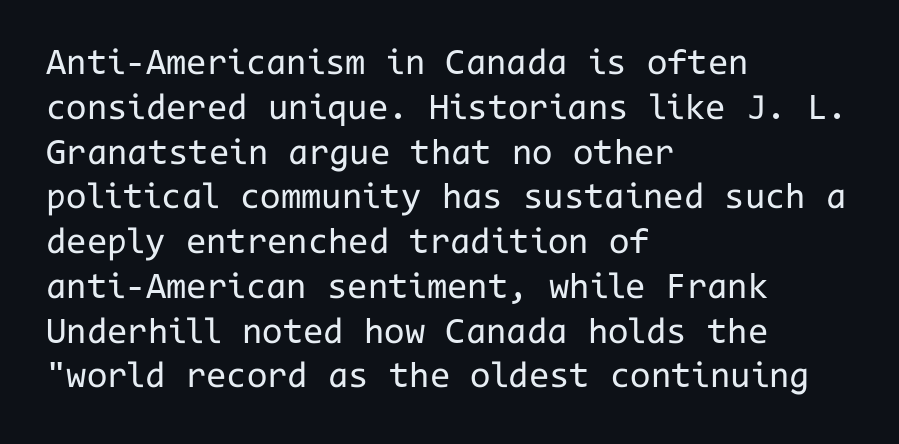
Unlike italic type, these characters show no tilt at all. Unmarked baselines from the first word to the last. Monospaced: the letters line up in strict vertical columns. Horizontal alignment here is leftward, the default for most running prose. Typographically, this falls in the sans-serif category.
